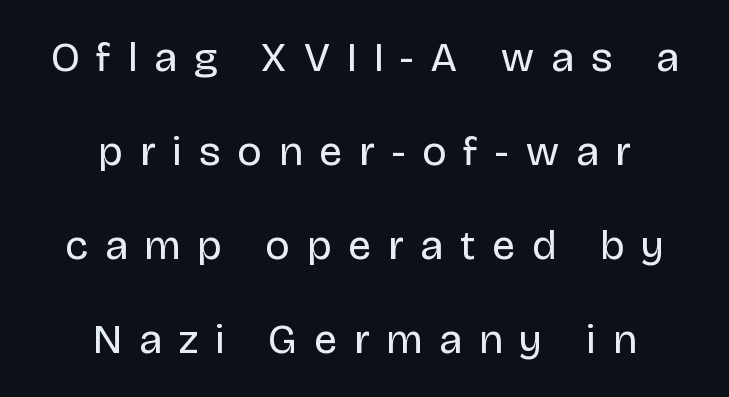
Q: Is the text bold? A: No.
Q: Is the text italic (slanted)? A: No, it is upright.
Q: Is the typeface a serif or a sans-serif typeface? A: Sans-serif.
Q: Is the text underlined? A: No.
Q: How is the paragraph aligned? A: Centered.
Q: Is the spacing between letters normal or unusually wide? A: Unusually wide.
Q: Is the spacing between lines tight, normal or loose? A: Loose.
Q: Width (condensed, normal, or wide)? A: Normal.
Q: Stroke contrast? A: Low.
Q: x-height? A: Large.
Q: Monospaced? A: No.
